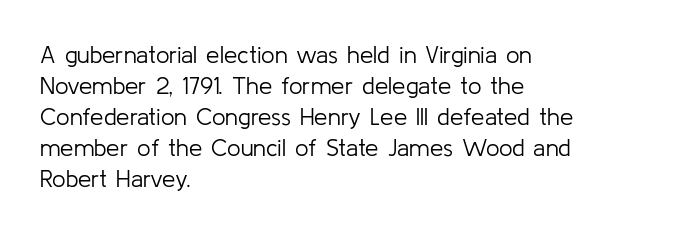
{"italic": "no", "bold": "no", "underline": "no", "align": "left", "line_spacing": "normal", "line_spacing_ratio": 1.29, "letter_spacing": "normal", "letter_spacing_em": 0.0, "glyph_px": 24}
